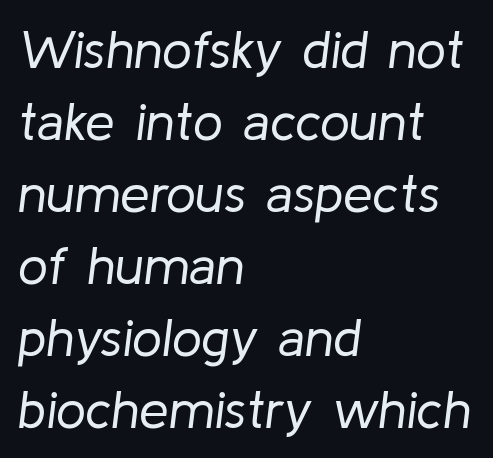
Q: Is the text bold? A: No.
Q: Is the text italic (slanted)? A: Yes, it leans right by about 8 degrees.
Q: Is the text underlined? A: No.
Q: How is the paragraph aligned? A: Left-aligned.
Q: Is the spacing between letters normal or unusually wide? A: Normal.
Q: Is the spacing between lines tight, normal or loose? A: Normal.
Q: Width (condensed, normal, or wide)? A: Normal.
Q: Stroke contrast? A: Low.
Q: x-height? A: Medium.
Q: Monospaced? A: No.
